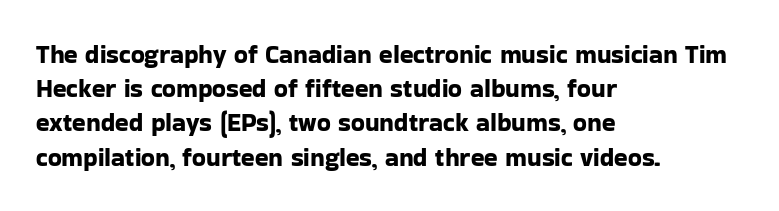
Q: Is the text italic (slanted)? A: No, it is upright.
Q: Is the text underlined? A: No.
Q: How is the paragraph aligned? A: Left-aligned.
Q: Is the spacing between letters normal or unusually wide? A: Normal.
Q: Is the spacing between lines tight, normal or loose? A: Normal.
